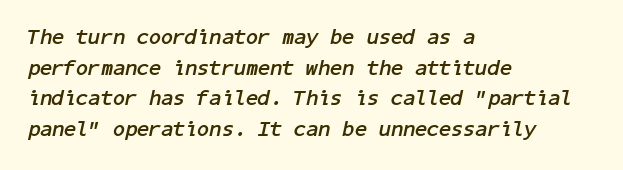
A normal amount of white space separates one row of letters from the next. The words here are not underlined. The rag falls on the right side of this text block. If you drew a line through each stem, it would be angled. I'd describe the lettering as bold — thick and assertive.
